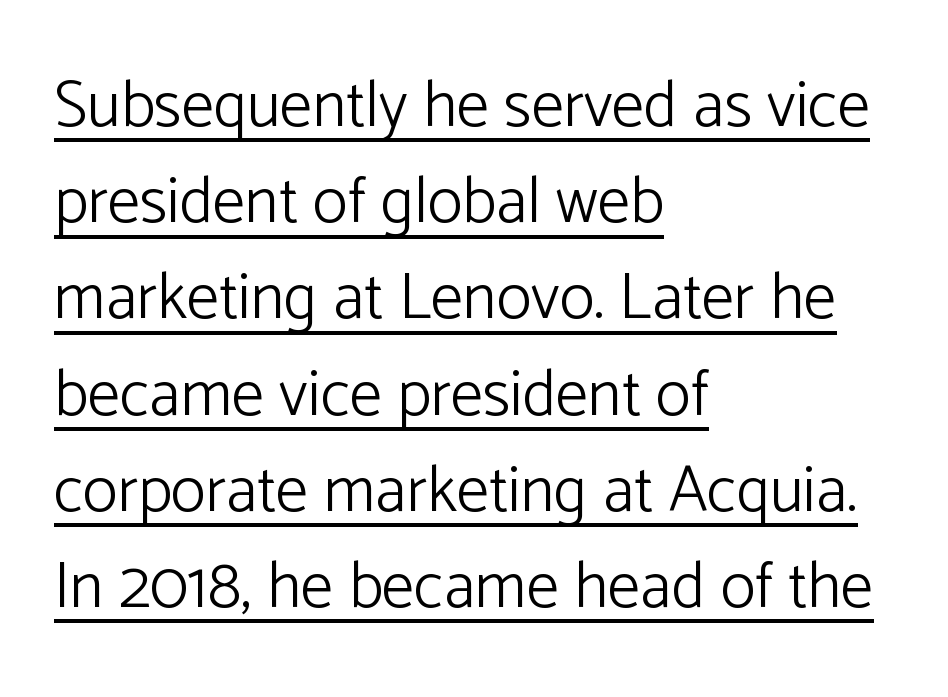
No feet cap the strokes, marking this as sans-serif type. Teacher's note: observe the even left margin — that is flush-left alignment. Caption: lettering with a line underneath. The typography opts for an upright posture over an oblique one. Nothing unusual about the tracking: characters are spaced as the font intends.
